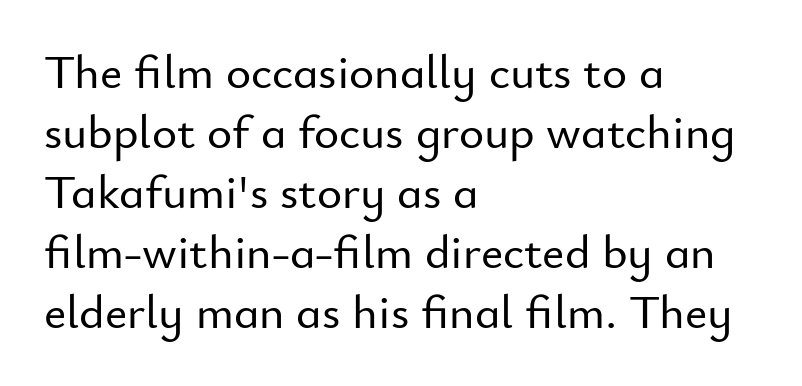
{"serif": "no", "italic": "no", "width": "normal", "stroke_contrast": "low", "x_height": "small", "monospaced": "no", "underline": "no", "align": "left", "line_spacing": "normal", "line_spacing_ratio": 1.25, "letter_spacing": "normal", "letter_spacing_em": 0.0, "glyph_px": 48}
